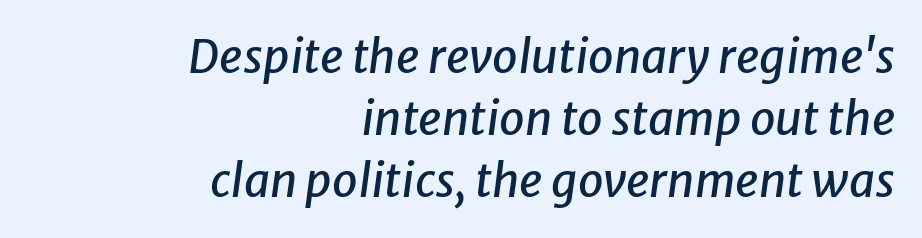
Varying glyph widths throughout — classic text-font behaviour. Evenly set lines give the paragraph a standard silhouette. The lettering tilts uniformly, giving the passage an italic look. Default kerning and tracking; the words read as compact shapes. The strip under each line holds only bare page. All the whitespace from short lines collects on the left.
